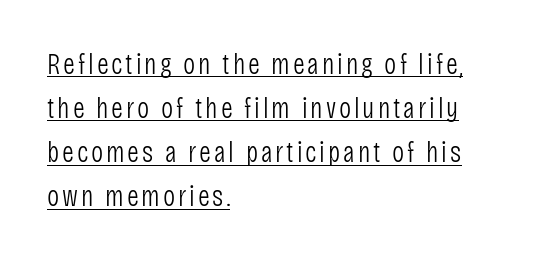
The image shows 29 px light, condensed sans-serif type, upright; set left-aligned, normal line spacing (1.52x), underlined; low stroke contrast and a large x-height.
